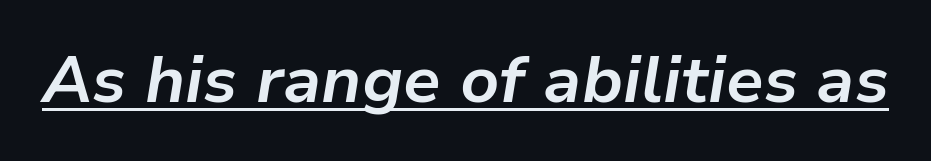
Q: Is the text bold? A: Yes.
Q: Is the text italic (slanted)? A: Yes, it leans right by about 9 degrees.
Q: Is the text underlined? A: Yes.
Q: Is the spacing between letters normal or unusually wide? A: Normal.
Q: Width (condensed, normal, or wide)? A: Normal.
Q: Stroke contrast? A: Low.
Q: x-height? A: Medium.
Q: Monospaced? A: No.
